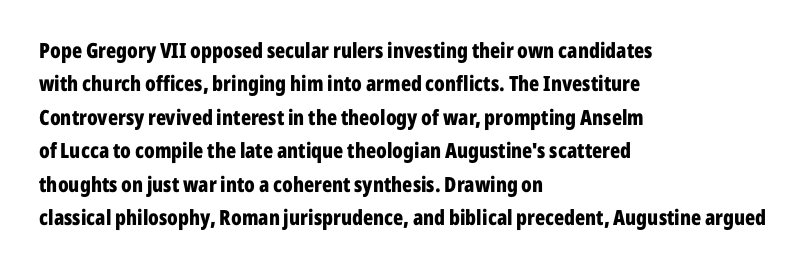
Q: Is the text bold? A: Yes.
Q: Is the text italic (slanted)? A: No, it is upright.
Q: Is the text underlined? A: No.
Q: How is the paragraph aligned? A: Left-aligned.
Q: Is the spacing between letters normal or unusually wide? A: Normal.
Q: Is the spacing between lines tight, normal or loose? A: Normal.
